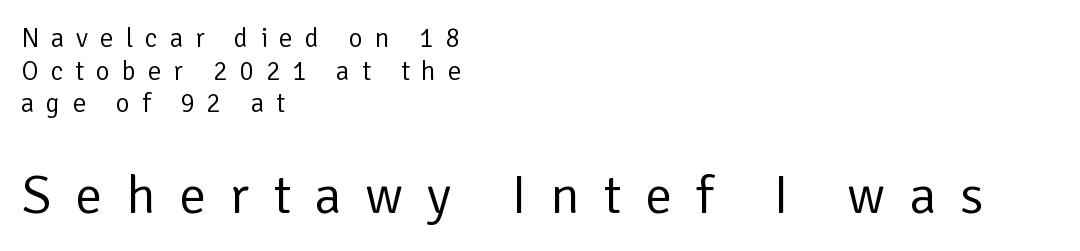
{"serif": "no", "italic": "no", "bold": "no", "weight": "regular", "width": "normal", "stroke_contrast": "low", "x_height": "medium", "monospaced": "no", "underline": "no", "align": "left", "line_spacing_ratio": 1.21, "letter_spacing": "wide", "letter_spacing_em": 0.44, "larger_block": "second", "size_ratio": 2.0, "glyph_px": 54}
